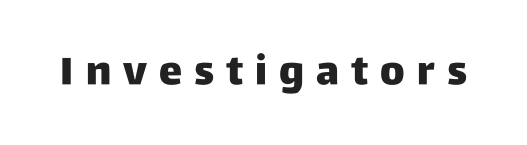
Style check: upright. The tracking reads as deliberately expanded to a designer's eye. What weight is shown? A full bold with thick strokes. Clear beneath every line of the passage. The glyphs in this specimen are sans serif.
